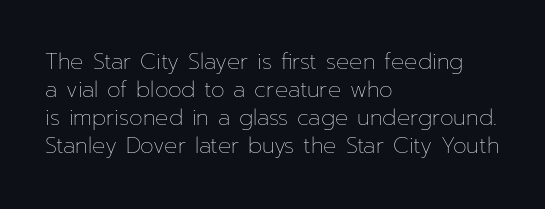
Normally led — the rows are evenly, conventionally spaced. Underlining? Definitely not there. The axis of the letterforms is exactly vertical. The passage is arranged the way most books set body copy — flush left. Default kerning and tracking; the words read as compact shapes.
